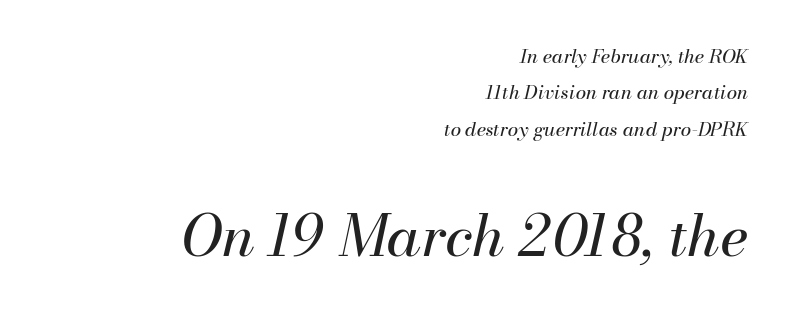
The image shows 57 px regular-weight type, italic (leaning right); set right-aligned, loose line spacing (1.92x), normal letter spacing, not underlined; the second (bottom) block is 3.0x larger; medium stroke contrast and a small x-height.
